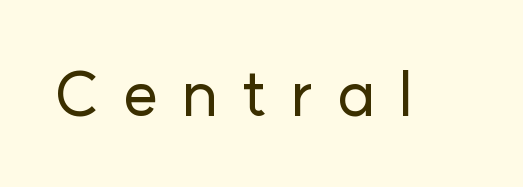
Compared with typical body copy, the letter spacing here is much looser. The face used here is proportionally spaced, like ordinary book or web type. The string is rendered with underlining switched off. The lettering stays uniformly vertical, giving the passage a roman look. A sans-serif font was chosen for this passage.
